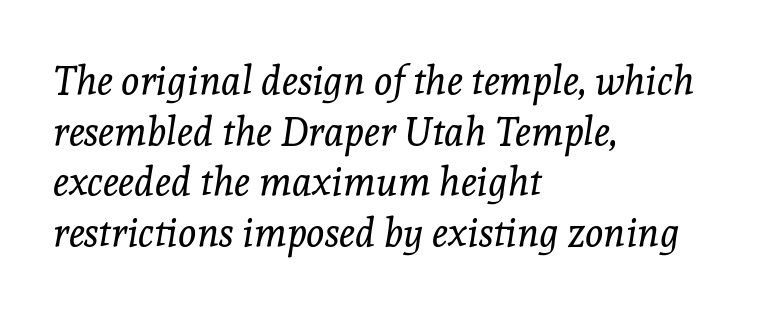
A quiet, ordinary-to-light weight characterises the typeface. Compared with a centered layout, this one pins lines to the left instead. Regular leading. Type without underlining. Note the varied advance widths — an 'i' is clearly narrower than an 'm'.
